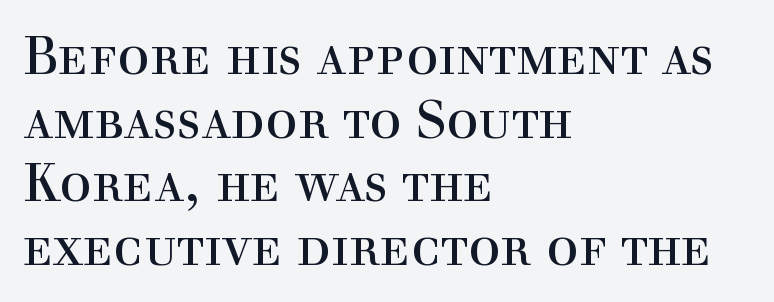
Honestly, there is no underline to notice here at all. This rendering leaves character spacing at its baseline value. The passage shown is typed in a proportional face where columns would drift. The face looks like a standard text weight, possibly lighter. Quick note: not italic, upright. Casual observation: everything's shoved over to the left.
